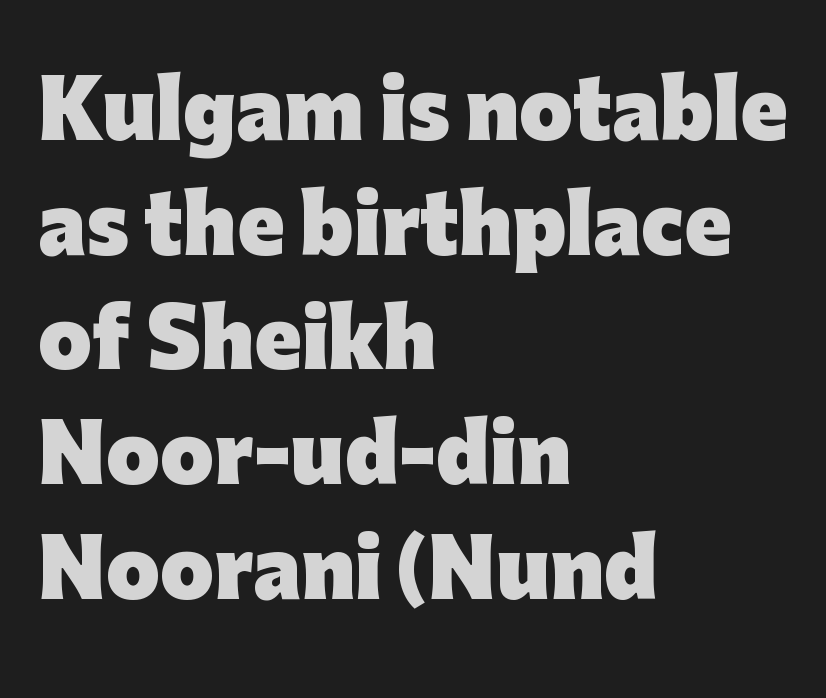
The image shows 77 px heavy sans-serif type, upright; set left-aligned, normal line spacing (1.49x), normal letter spacing, not underlined; low stroke contrast and a medium x-height.
